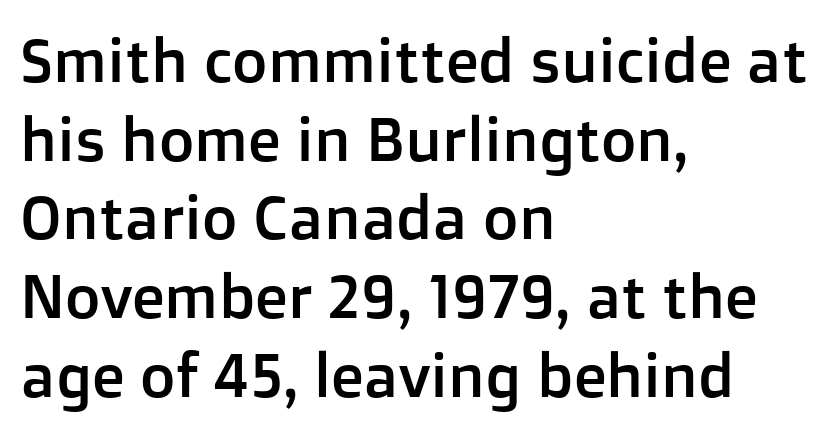
Letter spacing: default. Baseline-to-baseline distance is the conventional proportion of letter height. The lines in this sample share a left origin and differ only in where they stop. Is this a fixed-width face? No — the glyphs have proportional, varying widths. Typographically, this falls in the sans-serif category.
